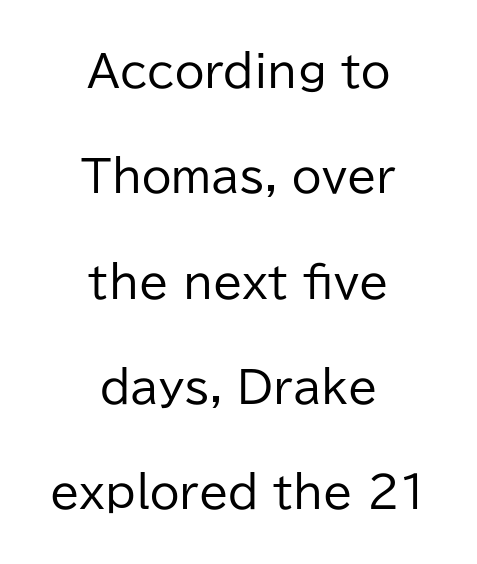
{"serif": "no", "italic": "no", "bold": "no", "weight": "regular", "width": "normal", "stroke_contrast": "low", "x_height": "medium", "monospaced": "no", "underline": "no", "align": "center", "line_spacing": "loose", "line_spacing_ratio": 2.45, "letter_spacing": "normal", "letter_spacing_em": 0.0, "glyph_px": 43}
